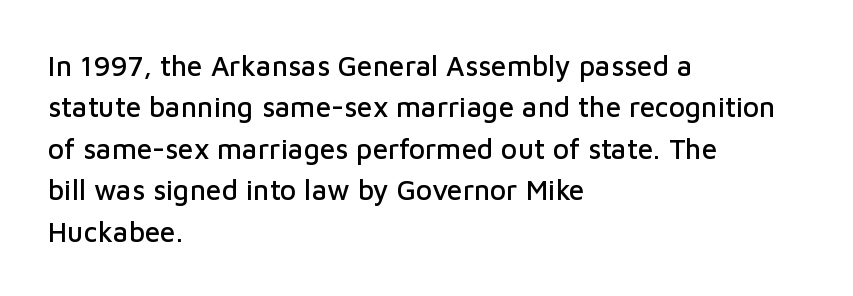
Left-aligned paragraph, ragged on the right. Notice how the stems are strictly vertical — no italics here. Varying glyph widths throughout — classic text-font behaviour. This block has exactly the height ordinary leading produces. Stroke terminals: plain, sans-serif. Glyph-to-glyph distance matches everyday printed text.
